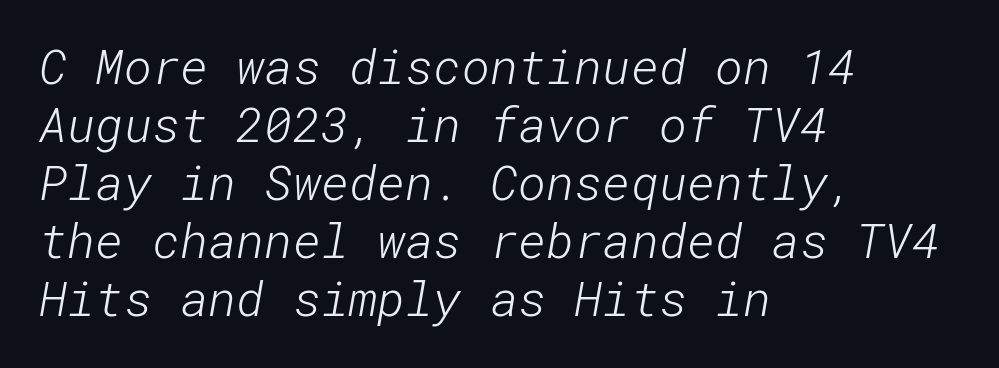
Q: Is the text bold? A: No.
Q: Is the typeface a serif or a sans-serif typeface? A: Sans-serif.
Q: Is the text underlined? A: No.
Q: How is the paragraph aligned? A: Left-aligned.
Q: Is the spacing between letters normal or unusually wide? A: Normal.
Q: Width (condensed, normal, or wide)? A: Normal.
Q: Stroke contrast? A: Low.
Q: x-height? A: Medium.
